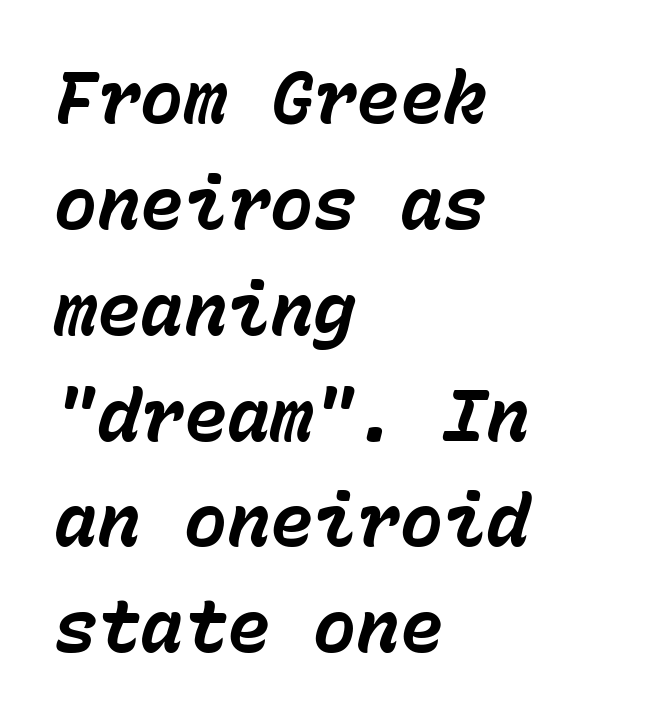
What stands out about the letter spacing? Nothing — it is the standard amount. Students, this is bold: see how much ink each stroke carries. Descender tails drop into unmarked territory. Think of a typewriter: that constant character pitch is what you see here. The typesetter chose a ragged-right arrangement here.
